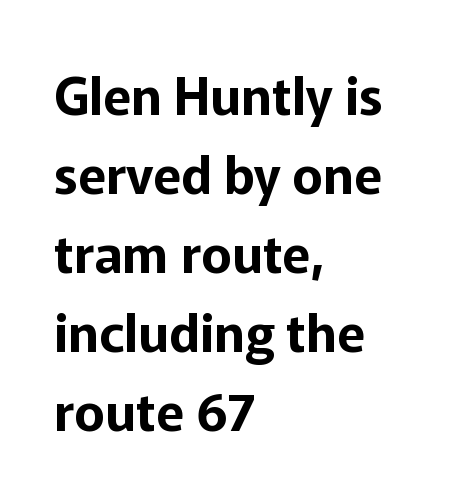
{"serif": "no", "italic": "no", "width": "normal", "stroke_contrast": "low", "x_height": "medium", "monospaced": "no", "underline": "no", "align": "left", "line_spacing": "normal", "line_spacing_ratio": 1.52, "letter_spacing": "normal", "letter_spacing_em": 0.0, "glyph_px": 52}
